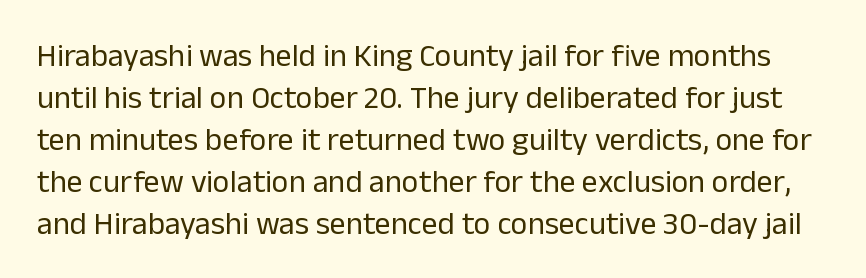
{"serif": "no", "italic": "no", "bold": "no", "weight": "regular", "width": "normal", "stroke_contrast": "low", "x_height": "medium", "monospaced": "no", "underline": "no", "line_spacing": "normal", "line_spacing_ratio": 1.31, "letter_spacing": "normal", "letter_spacing_em": 0.0, "glyph_px": 32}
